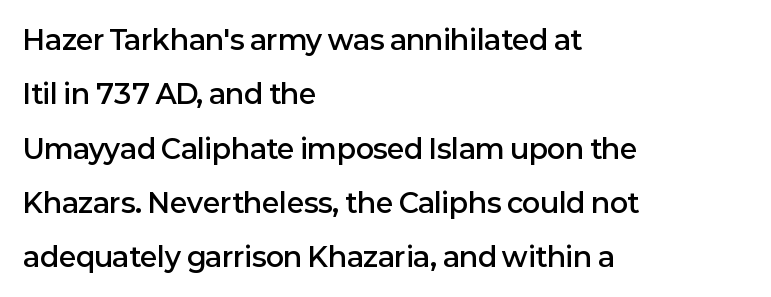
{"italic": "no", "bold": "semi", "underline": "no", "align": "left", "line_spacing": "loose", "line_spacing_ratio": 2.01, "letter_spacing": "normal", "letter_spacing_em": 0.0, "glyph_px": 27}
